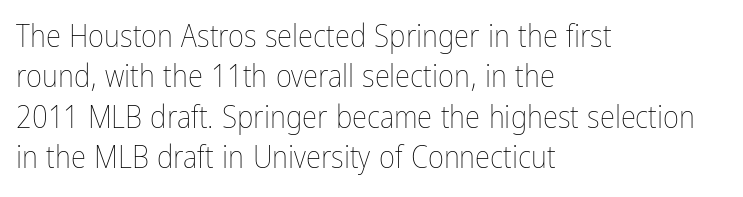
The image shows 31 px thin, condensed type, upright; set left-aligned, normal line spacing (1.3x), normal letter spacing, not underlined; low stroke contrast and a medium x-height.
